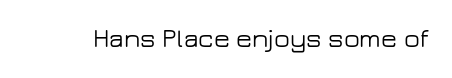
The image shows 26 px text type, upright; set normal letter spacing, not underlined.
